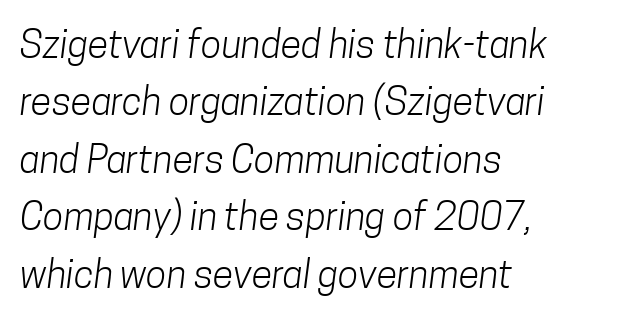
The image shows 38 px light, condensed sans-serif type; set left-aligned, normal line spacing (1.51x), normal letter spacing, not underlined; low stroke contrast and a medium x-height.
